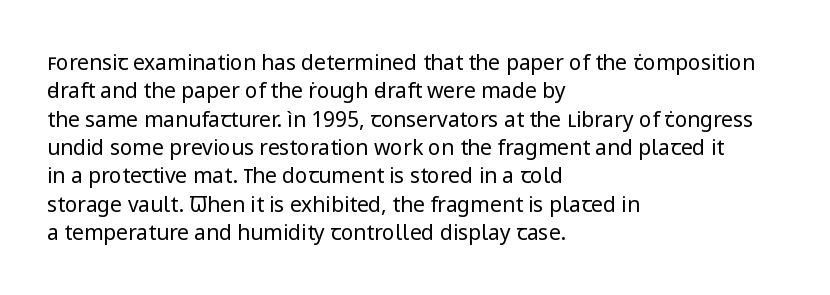
The image shows 21 px text type, upright; set left-aligned, normal line spacing (1.35x), normal letter spacing, not underlined.
